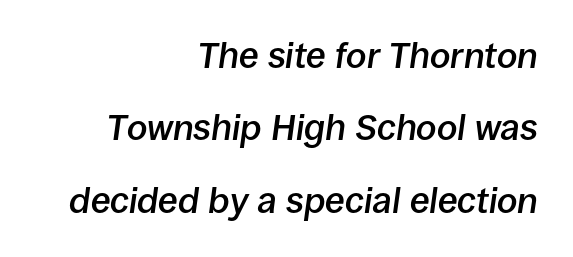
The typesetting leans somewhat heavy: a semibold. Leading: increased. Clear beneath every line of the passage. Notice how the passage keeps a crisp vertical edge on the right only.
